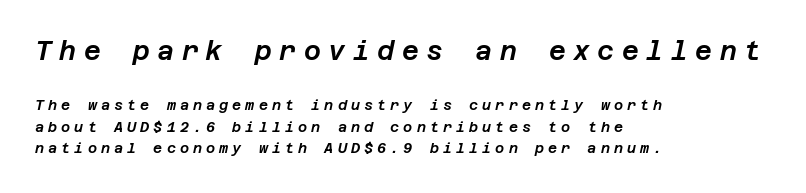
{"italic": "yes", "lean": "right", "slant_degrees": 12, "underline": "no", "align": "left", "line_spacing": "normal", "line_spacing_ratio": 1.55, "letter_spacing": "wide", "letter_spacing_em": 0.29, "larger_block": "first", "size_ratio": 1.86, "glyph_px": 26}
